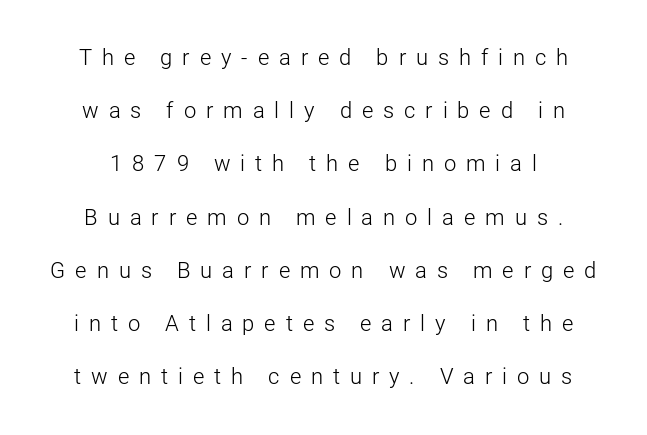
{"italic": "no", "bold": "no", "underline": "no", "line_spacing": "loose", "line_spacing_ratio": 2.42, "letter_spacing": "wide", "letter_spacing_em": 0.45, "glyph_px": 22}
